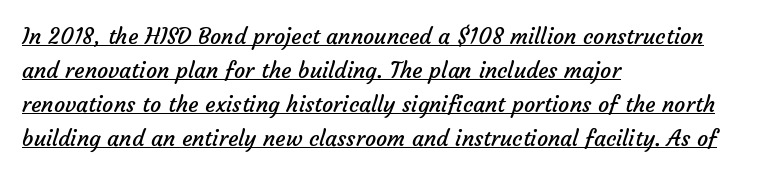
The passage shown is underscored from start to finish. Each new line begins a customary step beneath the previous one. Short and long lines alike share a common starting point at left. Bold? No — there's no thickening of the strokes. The face used here is rendered with its standard letterfit.
